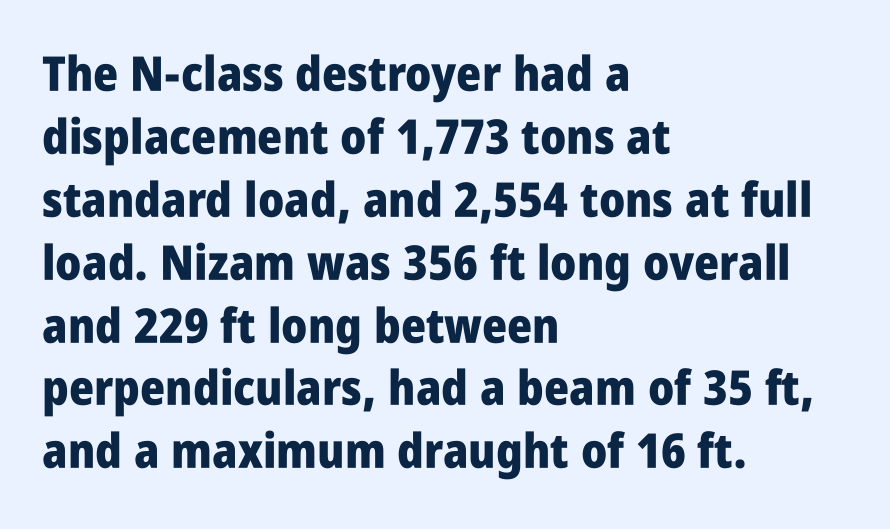
The gaps between neighbouring characters are ordinary and unremarkable. Strokes here are thick enough to call this a true bold. This block has exactly the height ordinary leading produces. Varying glyph widths throughout — classic text-font behaviour.
